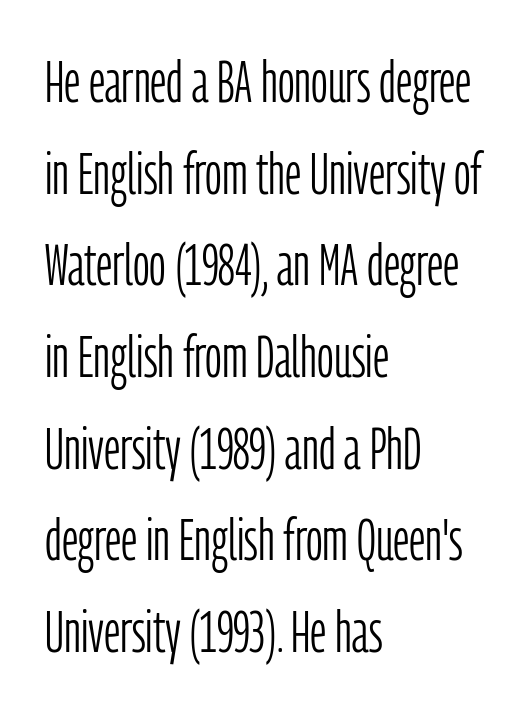
{"serif": "no", "italic": "no", "bold": "no", "weight": "light", "width": "condensed", "stroke_contrast": "low", "x_height": "medium", "monospaced": "no", "underline": "no", "align": "left", "line_spacing": "normal", "line_spacing_ratio": 1.58, "letter_spacing": "normal", "letter_spacing_em": 0.0, "glyph_px": 58}
